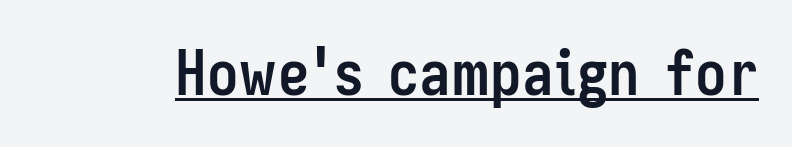
Q: Is the text bold? A: Yes.
Q: Is the text italic (slanted)? A: No, it is upright.
Q: Is the typeface a serif or a sans-serif typeface? A: Sans-serif.
Q: Is the text underlined? A: Yes.
Q: Is the spacing between letters normal or unusually wide? A: Normal.
Q: Width (condensed, normal, or wide)? A: Condensed.
Q: Stroke contrast? A: Low.
Q: x-height? A: Medium.
Q: Monospaced? A: No.
